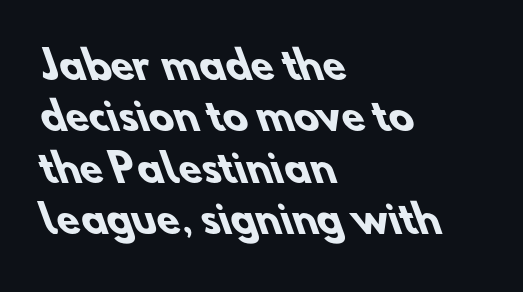
Q: Is the text bold? A: Yes.
Q: Is the typeface a serif or a sans-serif typeface? A: Sans-serif.
Q: Is the text underlined? A: No.
Q: How is the paragraph aligned? A: Left-aligned.
Q: Is the spacing between letters normal or unusually wide? A: Normal.
Q: Is the spacing between lines tight, normal or loose? A: Normal.
Q: Width (condensed, normal, or wide)? A: Normal.
Q: Stroke contrast? A: Low.
Q: x-height? A: Small.
Q: Monospaced? A: No.
